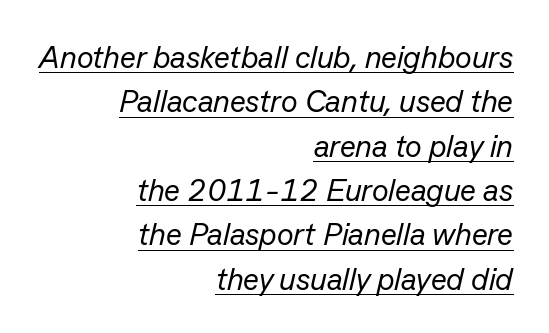
Q: Is the text bold? A: No.
Q: Is the text italic (slanted)? A: Yes, it leans right by about 13 degrees.
Q: Is the text underlined? A: Yes.
Q: How is the paragraph aligned? A: Right-aligned.
Q: Is the spacing between letters normal or unusually wide? A: Normal.
Q: Is the spacing between lines tight, normal or loose? A: Normal.
Q: Width (condensed, normal, or wide)? A: Normal.
Q: Stroke contrast? A: Low.
Q: x-height? A: Medium.
Q: Monospaced? A: No.
